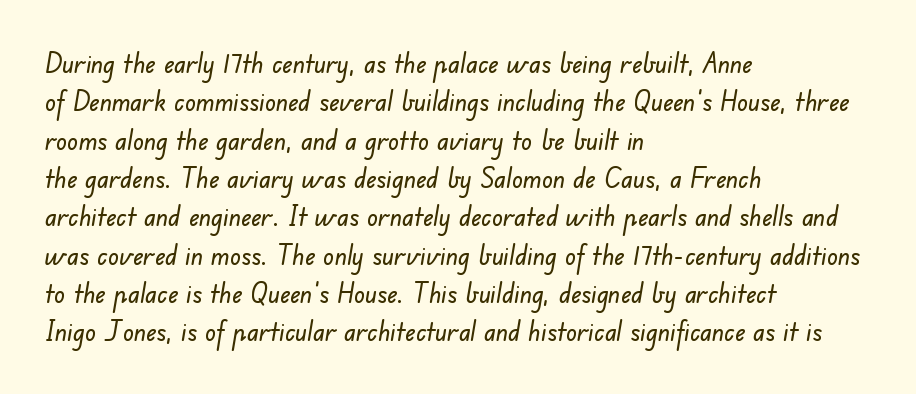
Q: Is the text underlined? A: No.
Q: How is the paragraph aligned? A: Left-aligned.
Q: Is the spacing between letters normal or unusually wide? A: Normal.
Q: Is the spacing between lines tight, normal or loose? A: Normal.
